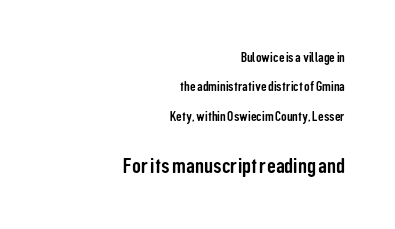
The image shows 22 px text type, upright; set right-aligned, loose line spacing (2.09x), normal letter spacing, not underlined; the second (bottom) block is 1.57x larger.
